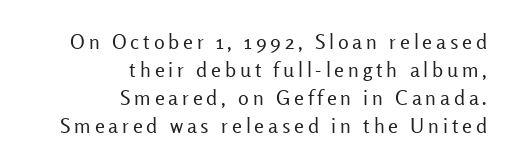
Q: Is the text bold? A: No.
Q: Is the text italic (slanted)? A: No, it is upright.
Q: Is the text underlined? A: No.
Q: How is the paragraph aligned? A: Right-aligned.
Q: Is the spacing between lines tight, normal or loose? A: Normal.
